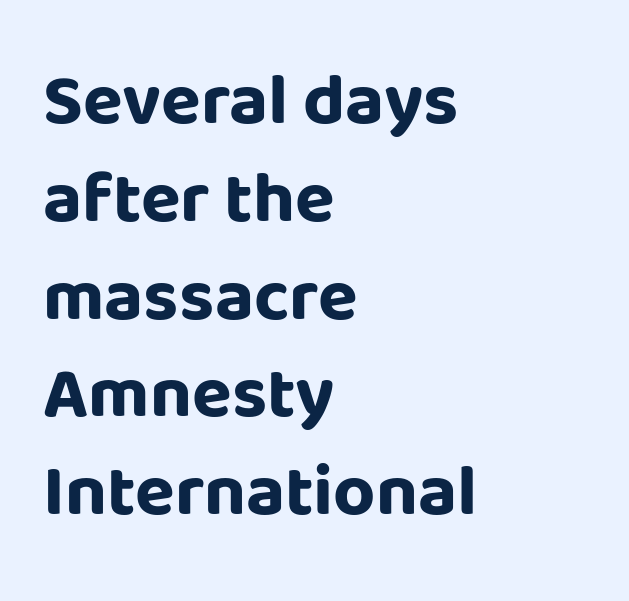
The image shows 73 px bold sans-serif type, upright; set left-aligned, normal line spacing (1.34x), normal letter spacing, not underlined; low stroke contrast and a large x-height.
